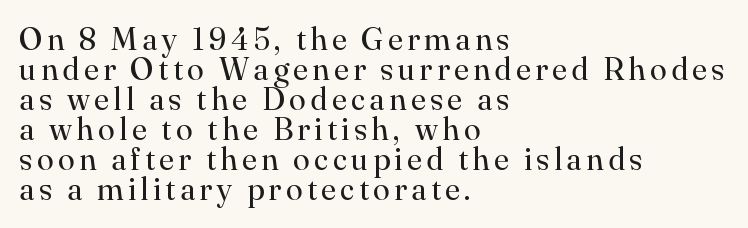
Clear beneath every line of the passage. The rendering uses natural spacing where letterforms have individual widths. To sum up the face: it has serifs. Nothing heavy about these letters — not bold at all. Short and long lines alike share a common starting point at left. A roman cut, with each character standing at attention.
